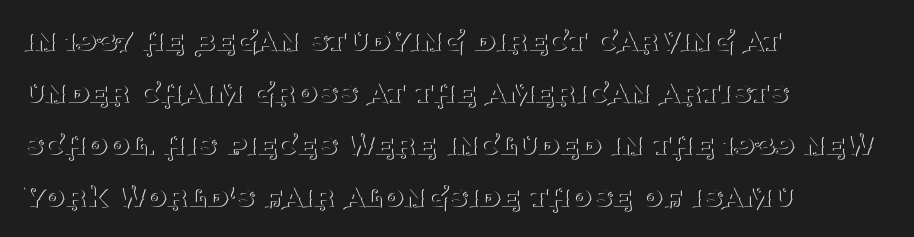
{"serif": "yes", "italic": "no", "bold": "no", "weight": "thin", "width": "normal", "stroke_contrast": "medium", "x_height": "large", "monospaced": "no", "underline": "no", "align": "left", "line_spacing": "normal", "line_spacing_ratio": 1.53, "letter_spacing": "normal", "letter_spacing_em": 0.0, "glyph_px": 34}
